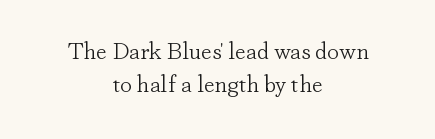
Standard letterfit; no display-style spreading of the glyphs. If you folded the block vertically in half, each line would mirror itself in length. The letters look calm and open, with moderate or lighter stems. Quick note: underline off. Is there any slant? The stems are plumb. Leading: standard.
